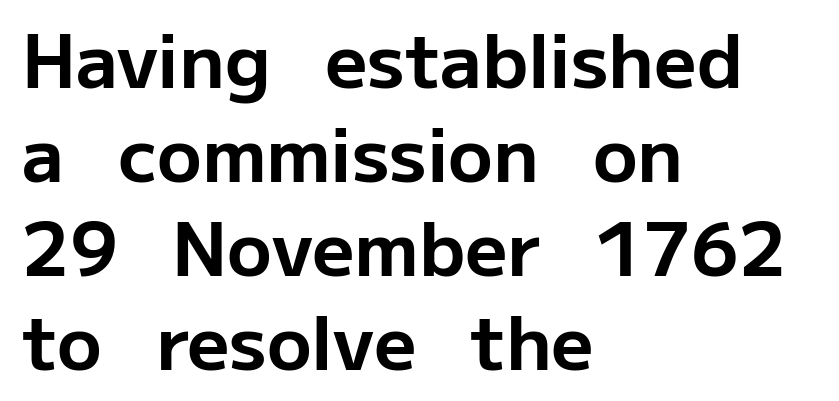
The image shows 74 px bold sans-serif type, upright; set left-aligned, normal line spacing (1.27x), normal letter spacing, not underlined; low stroke contrast and a medium x-height.
